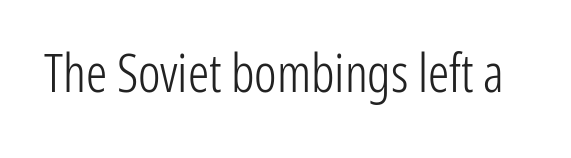
{"serif": "no", "italic": "no", "bold": "no", "weight": "light", "width": "condensed", "stroke_contrast": "low", "x_height": "medium", "monospaced": "no", "underline": "no", "letter_spacing": "normal", "letter_spacing_em": 0.0, "glyph_px": 53}
